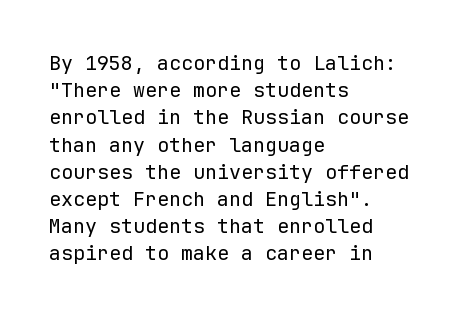
Q: Is the text bold? A: No.
Q: Is the text italic (slanted)? A: No, it is upright.
Q: Is the text underlined? A: No.
Q: How is the paragraph aligned? A: Left-aligned.
Q: Is the spacing between letters normal or unusually wide? A: Normal.
Q: Is the spacing between lines tight, normal or loose? A: Normal.
